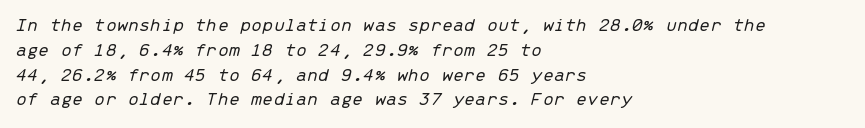
Alignment: flush left. Tracking here is standard; glyphs follow each other at the usual distance. Vertical stems look standard width or narrower in stroke. Italic? Definitely — the glyphs are oblique.
